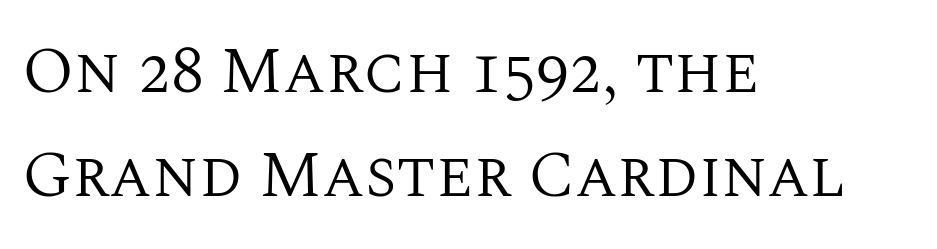
The image shows 66 px regular-weight serif type, upright; set left-aligned, normal line spacing (1.57x), normal letter spacing, not underlined; medium stroke contrast and a large x-height.
